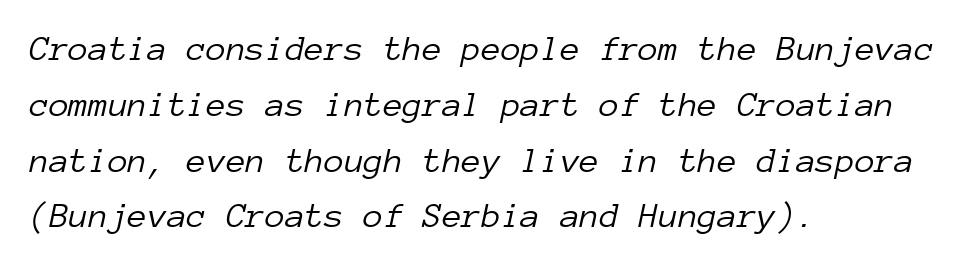
The image shows 36 px light type, italic (leaning right), monospaced; set left-aligned, normal line spacing (1.55x), normal letter spacing, not underlined; low stroke contrast and a medium x-height.
